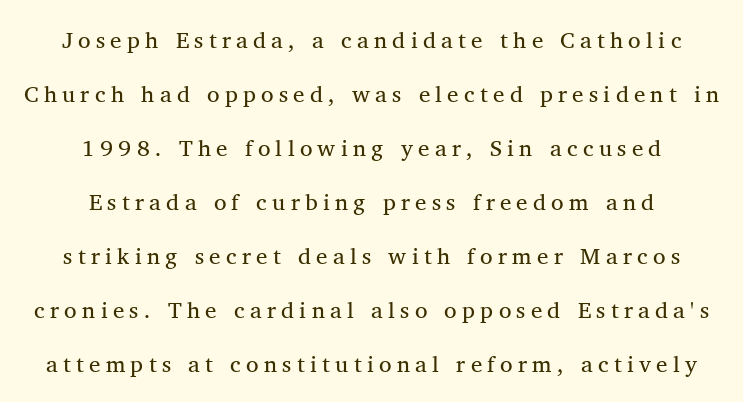
Q: Is the text bold? A: No.
Q: Is the text italic (slanted)? A: No, it is upright.
Q: Is the text underlined? A: No.
Q: How is the paragraph aligned? A: Centered.
Q: Is the spacing between letters normal or unusually wide? A: Unusually wide.
Q: Is the spacing between lines tight, normal or loose? A: Loose.
